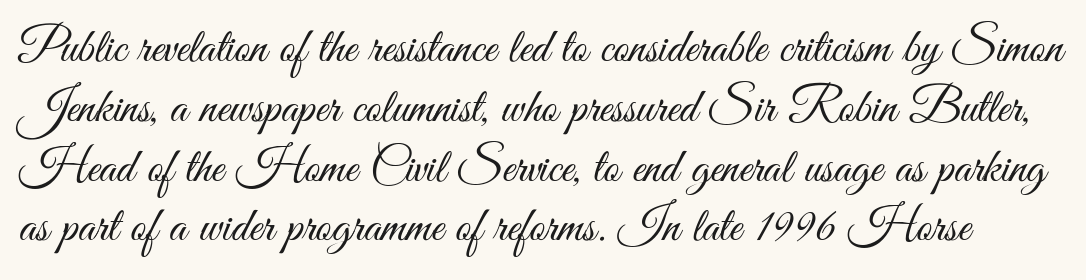
The horizontal fit of the characters is conventional and even. Looks like regular typesetting: each glyph gets only the width it needs. Stems and bowls with no extra thickness — not bold. The area under the type is left untouched.
